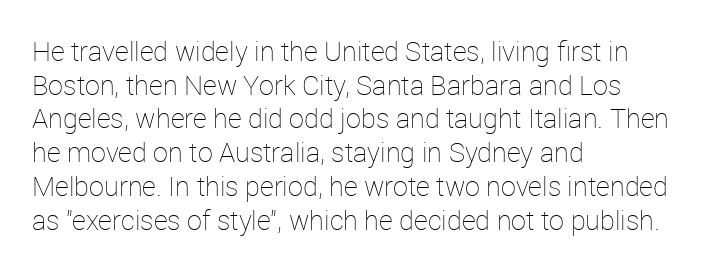
{"italic": "no", "bold": "no", "underline": "no", "align": "left", "line_spacing": "normal", "line_spacing_ratio": 1.25, "letter_spacing": "normal", "letter_spacing_em": 0.0, "glyph_px": 27}
